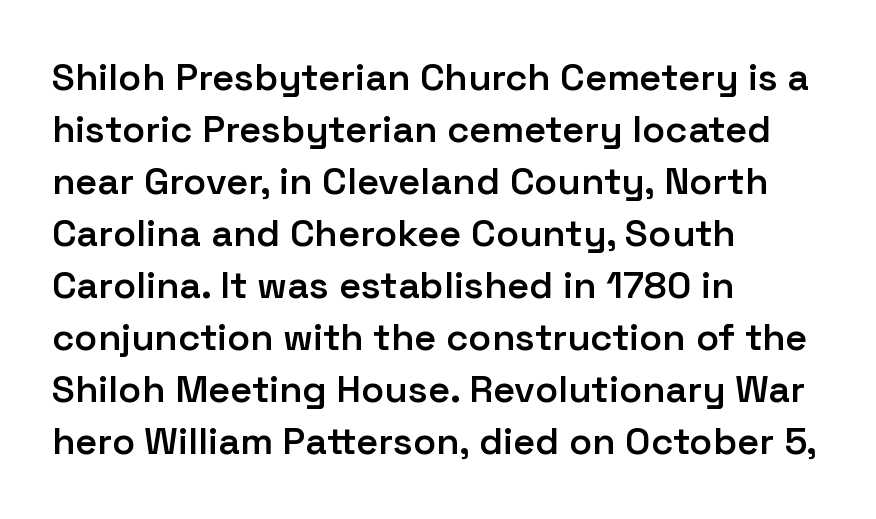
The specimen omits any rule beneath the text block's lines. Honestly, the letter spacing is just normal — you wouldn't notice it. Horizontal bands of white between lines are of average thickness. These lines are rendered in a variable-pitch font. The lettering stays uniformly vertical, giving the passage a roman look. The face used here is a sans, in the tradition of grotesques and geometrics.
